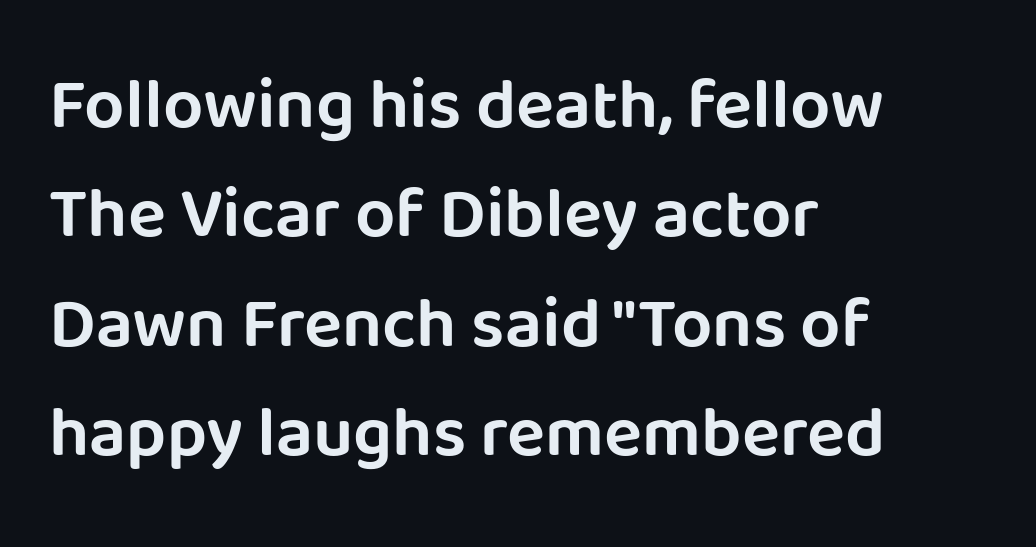
You can tell from the bare stems that sans-serif type was used. The letters advance in unequal steps, a hallmark of proportional type. No extra tracking has been applied to these lines. Every character sits straight up, as roman type does. Caption: multi-line text, flush left, ragged right. The rows are spaced the way most documents space them.
